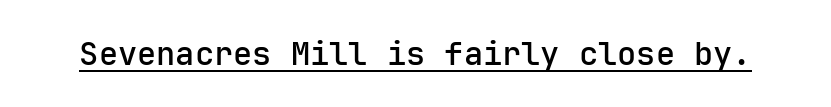
Q: Is the text italic (slanted)? A: No, it is upright.
Q: Is the typeface a serif or a sans-serif typeface? A: Sans-serif.
Q: Is the text underlined? A: Yes.
Q: Is the spacing between letters normal or unusually wide? A: Normal.
Q: Width (condensed, normal, or wide)? A: Normal.
Q: Stroke contrast? A: Low.
Q: x-height? A: Medium.
Q: Monospaced? A: Yes.
